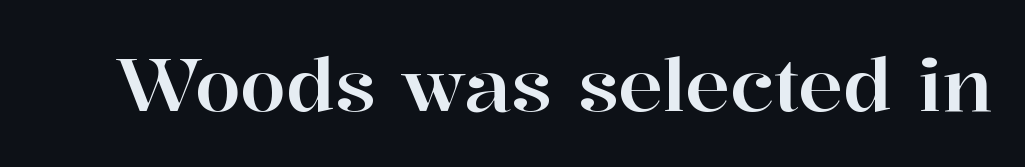
A clean baseline with only descenders dipping below it. The tracking reads as untouched default to a designer's eye. Check where the strokes stop: tiny serifs finish them off. These lines are rendered in a variable-pitch font. Ordinary non-slanted type is in use.
